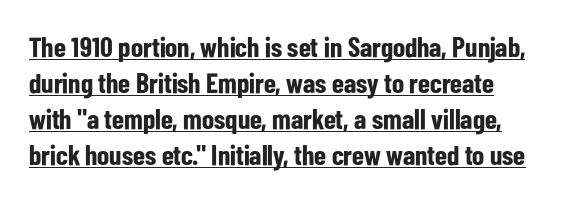
The letters are bold, with thick, heavy strokes. The typography opts for an upright posture over an oblique one. Each letter keeps its own natural width here, so spacing adapts to shape. Compared with typical body copy, the letter spacing here is the same.
